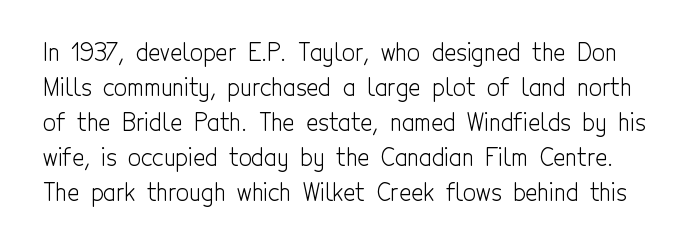
{"italic": "no", "bold": "no", "underline": "no", "line_spacing": "normal", "line_spacing_ratio": 1.52, "letter_spacing": "normal", "letter_spacing_em": 0.0, "glyph_px": 23}
